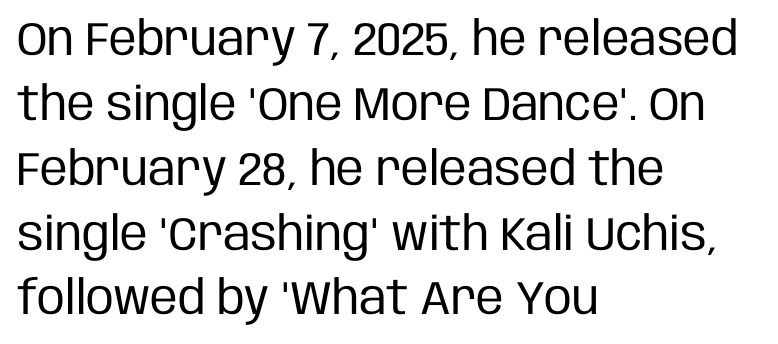
Glyph-to-glyph distance matches everyday printed text. You can tell from the bare stems that sans-serif type was used. Is this a fixed-width face? No — the glyphs have proportional, varying widths. A bare baseline throughout the passage. Reading down the column, the eye jumps a familiar distance to each next line.
